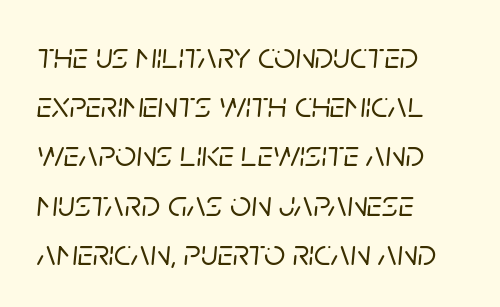
Q: Is the text italic (slanted)? A: Yes, it leans right by about 5 degrees.
Q: Is the text underlined? A: No.
Q: How is the paragraph aligned? A: Left-aligned.
Q: Is the spacing between letters normal or unusually wide? A: Normal.
Q: Is the spacing between lines tight, normal or loose? A: Normal.
Q: Width (condensed, normal, or wide)? A: Normal.
Q: Stroke contrast? A: Low.
Q: x-height? A: Large.
Q: Monospaced? A: No.
